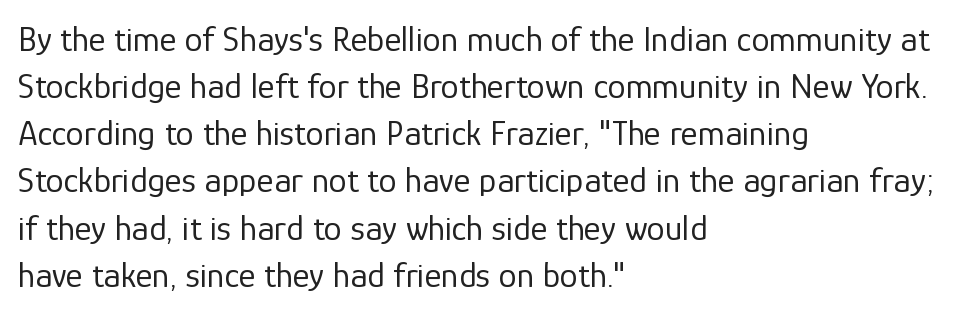
What stands out about the letter spacing? Nothing — it is the standard amount. This rendering features lettering with no underline. Regarding serifs, this sample does without them. Spacing verdict: proportional, widths tailored to each character. Do the letters lean? They stand straight.
